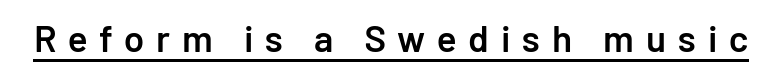
Loose tracking; the words dissolve into strings of separated letters. A roman cut, with each character standing at attention. Do the characters align in a grid? No, the font is proportional. Nope, no serifs anywhere on these letters.
